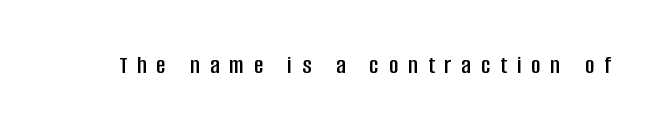
Q: Is the text italic (slanted)? A: No, it is upright.
Q: Is the text underlined? A: No.
Q: Is the spacing between letters normal or unusually wide? A: Unusually wide.
